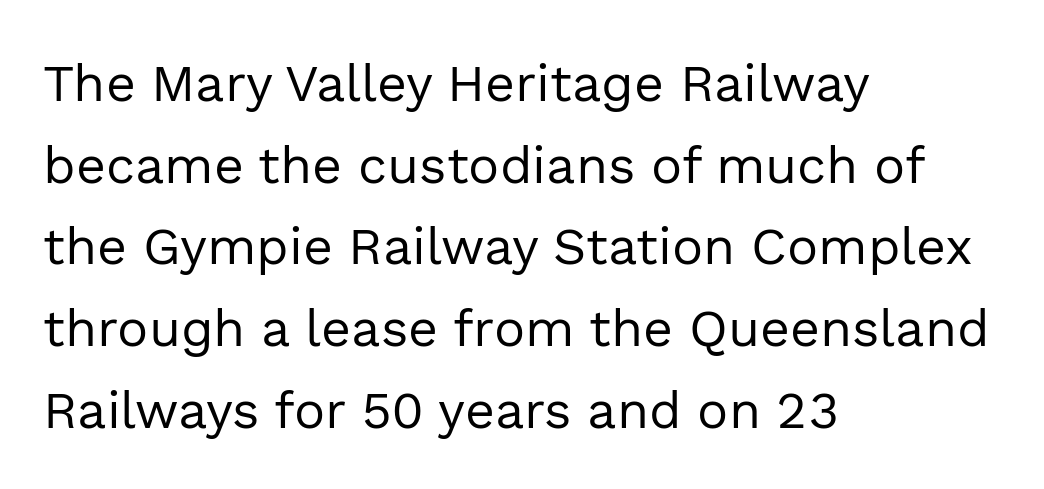
{"serif": "no", "italic": "no", "bold": "no", "weight": "regular", "width": "normal", "x_height": "medium", "monospaced": "no", "underline": "no", "align": "left", "line_spacing": "normal", "line_spacing_ratio": 1.57, "letter_spacing": "normal", "letter_spacing_em": 0.0, "glyph_px": 52}
